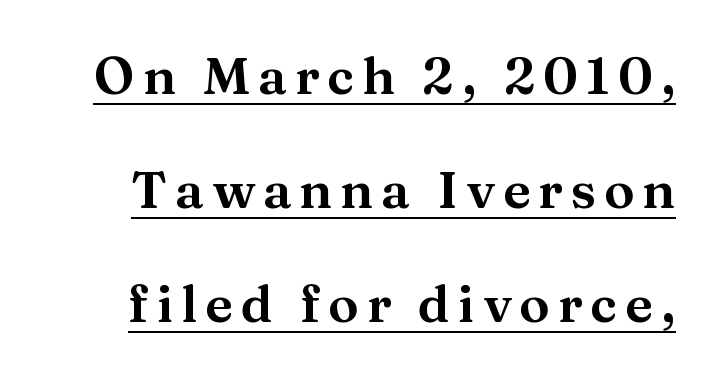
Q: Is the text italic (slanted)? A: No, it is upright.
Q: Is the typeface a serif or a sans-serif typeface? A: Serif.
Q: Is the text underlined? A: Yes.
Q: Is the spacing between lines tight, normal or loose? A: Loose.
Q: Width (condensed, normal, or wide)? A: Normal.
Q: Stroke contrast? A: Medium.
Q: x-height? A: Medium.
Q: Monospaced? A: No.
